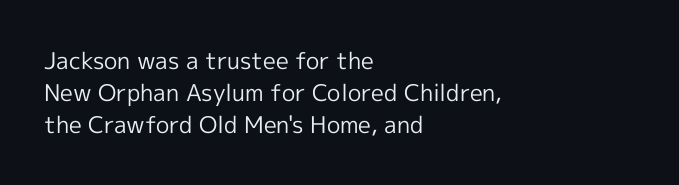
The image shows 23 px text type, upright; set left-aligned, normal line spacing (1.39x), normal letter spacing, not underlined.
